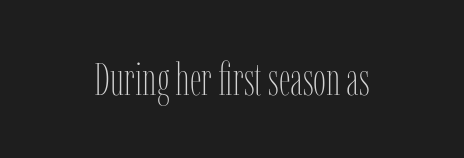
The typography opts for an upright posture over an oblique one. The characters are drawn with everyday or finer stroke widths. Tracking here is standard; glyphs follow each other at the usual distance. The passage shown is typed in a proportional face where columns would drift. Check the space under the baseline: it is left empty.
